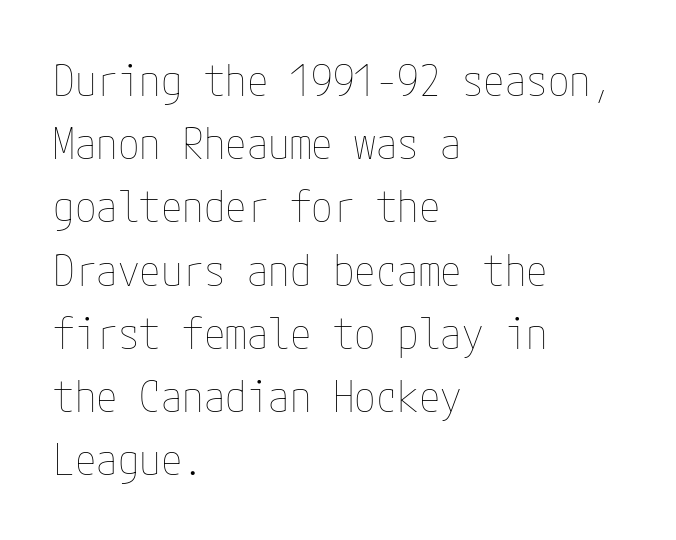
The image shows 43 px thin, condensed type, upright; set left-aligned, normal line spacing (1.47x), normal letter spacing, not underlined; low stroke contrast and a medium x-height.
